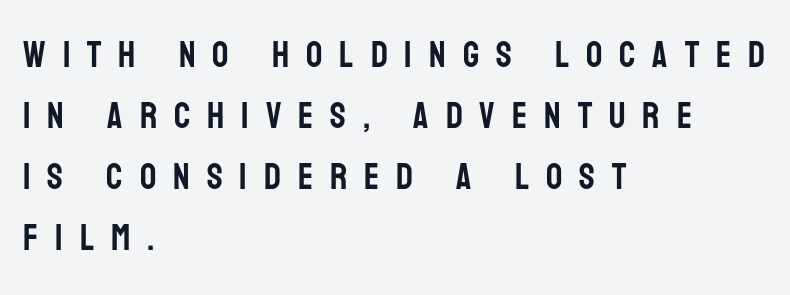
The image shows 36 px condensed sans-serif type, upright; set left-aligned, normal line spacing (1.69x), unusually wide letter spacing (+0.47 em), not underlined; low stroke contrast and a large x-height.
